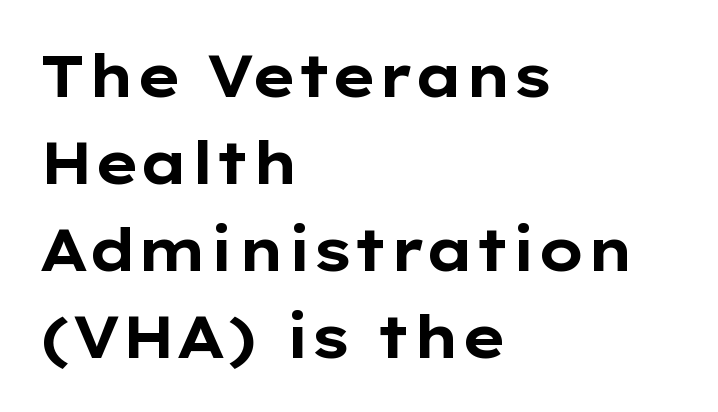
The image shows 58 px bold, wide sans-serif type, upright; set left-aligned, normal line spacing (1.5x), normal letter spacing, not underlined; low stroke contrast and a medium x-height.
